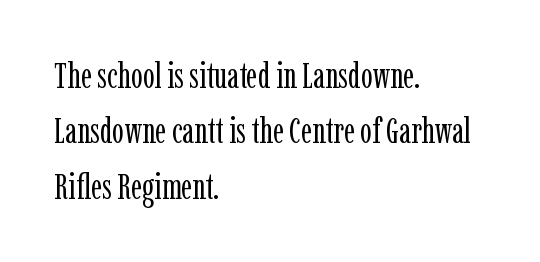
The image shows 35 px regular-weight, condensed serif type, upright; set left-aligned, normal line spacing (1.58x), normal letter spacing, not underlined; low stroke contrast and a medium x-height.
